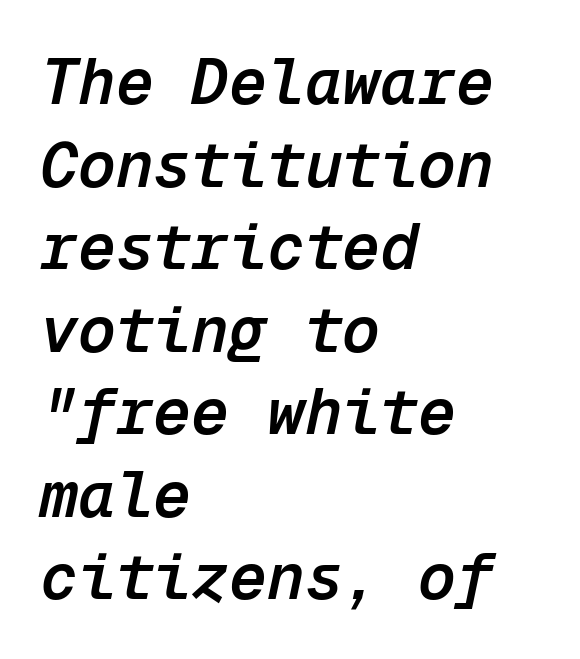
Q: Is the text bold? A: Semi-bold.
Q: Is the text italic (slanted)? A: Yes, it leans right by about 12 degrees.
Q: Is the text underlined? A: No.
Q: How is the paragraph aligned? A: Left-aligned.
Q: Is the spacing between letters normal or unusually wide? A: Normal.
Q: Is the spacing between lines tight, normal or loose? A: Normal.
Q: Width (condensed, normal, or wide)? A: Normal.
Q: Stroke contrast? A: Low.
Q: x-height? A: Medium.
Q: Monospaced? A: Yes.
